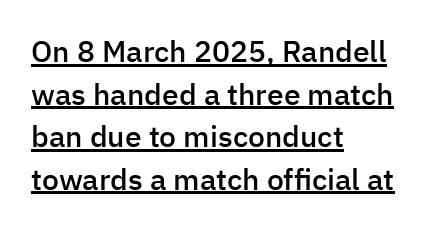
{"serif": "no", "italic": "no", "bold": "semi", "weight": "semibold", "width": "normal", "stroke_contrast": "low", "x_height": "medium", "monospaced": "no", "underline": "yes", "align": "left", "line_spacing": "normal", "line_spacing_ratio": 1.42, "letter_spacing": "normal", "letter_spacing_em": 0.0, "glyph_px": 30}
